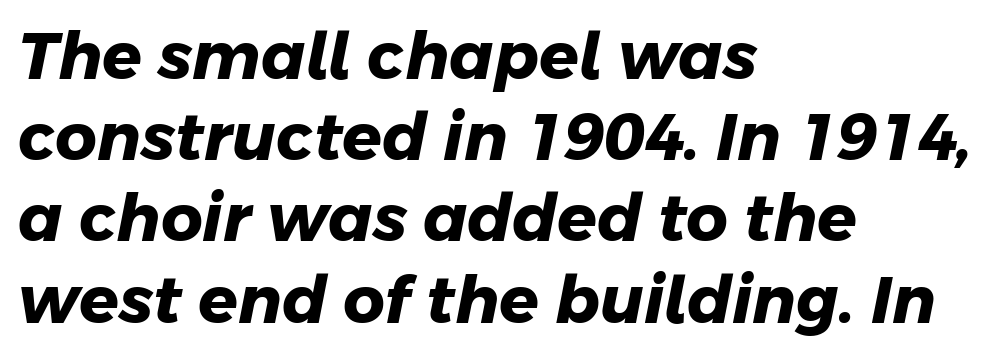
Layout note: lines flush left. The strip under each line holds only bare page. Caption: bold face, heavy strokes. Summary of vertical rhythm: regular, with standard interline spacing. Regarding serifs, this sample does without them. The letterforms sit shoulder to shoulder at normal distance.
